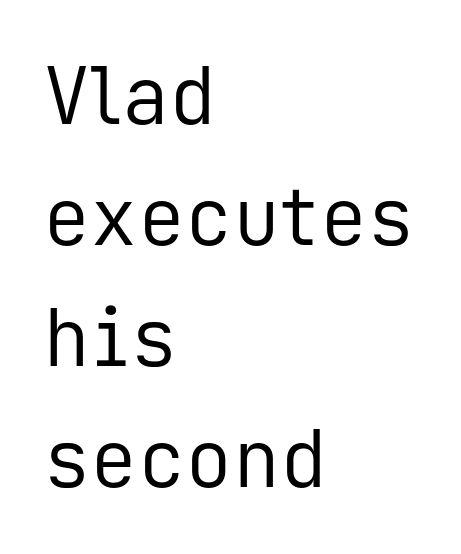
{"serif": "no", "italic": "no", "bold": "no", "weight": "regular", "width": "normal", "stroke_contrast": "low", "x_height": "medium", "monospaced": "yes", "underline": "no", "align": "left", "line_spacing": "normal", "line_spacing_ratio": 1.53, "letter_spacing": "normal", "letter_spacing_em": 0.0, "glyph_px": 79}
